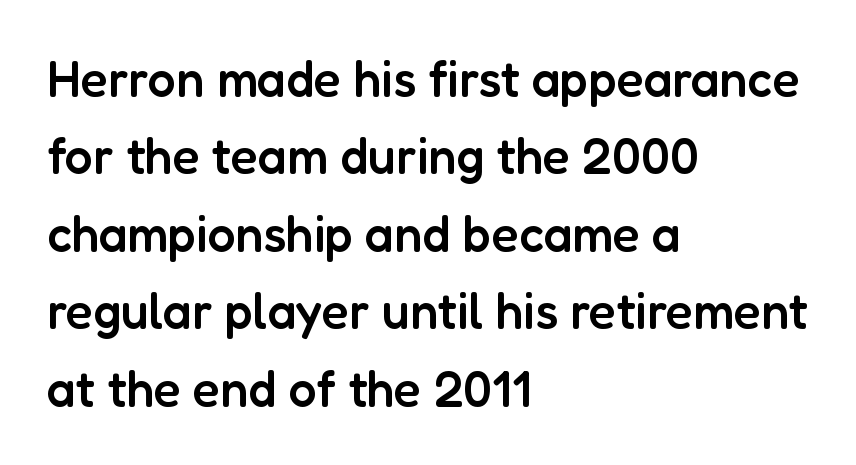
The image shows 50 px semibold sans-serif type, upright; set left-aligned, normal line spacing (1.55x), normal letter spacing, not underlined; low stroke contrast and a medium x-height.
